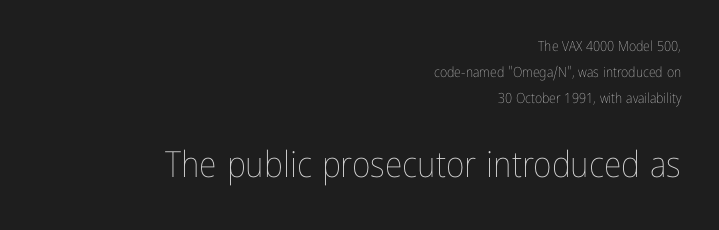
The letterforms sit shoulder to shoulder at normal distance. Descenders are the only things crossing below the line. The letters stand upright; this is a roman face. The characters are drawn with everyday or finer stroke widths. Larger block? The one below; the one above is distinctly smaller. Think of a printed novel: that variable character pitch is what you see here.
